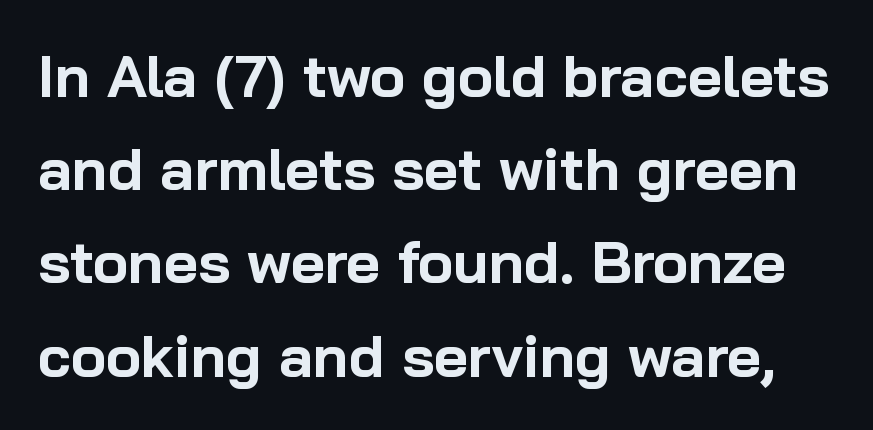
Character widths vary here, with narrow letters taking less room than wide ones. The designer went with a sans here, leaving each stem footless. Caption: standard tracking, unaltered. What's the leading like? Ordinary, nothing unusual. This is the regular roman posture of the typeface.
